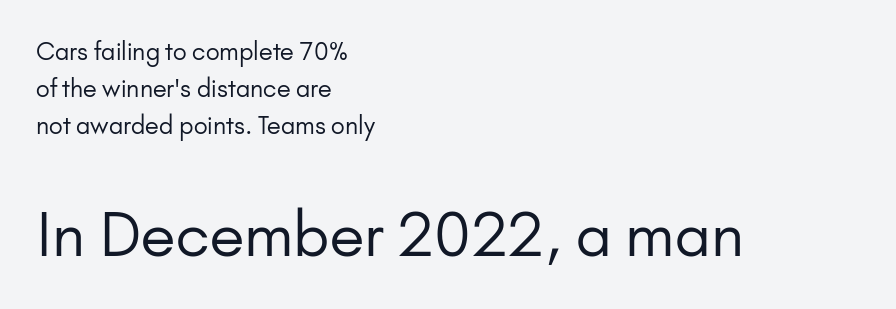
Small over large — that's the arrangement of the two blocks here. Ascenders rise straight up at ninety degrees. The rendering uses natural spacing where letterforms have individual widths. Caption: standard tracking, unaltered. If you measured baseline to baseline, you'd find a middling distance. Visually the block forms a straight wall on the left and a jagged coastline on the right.
